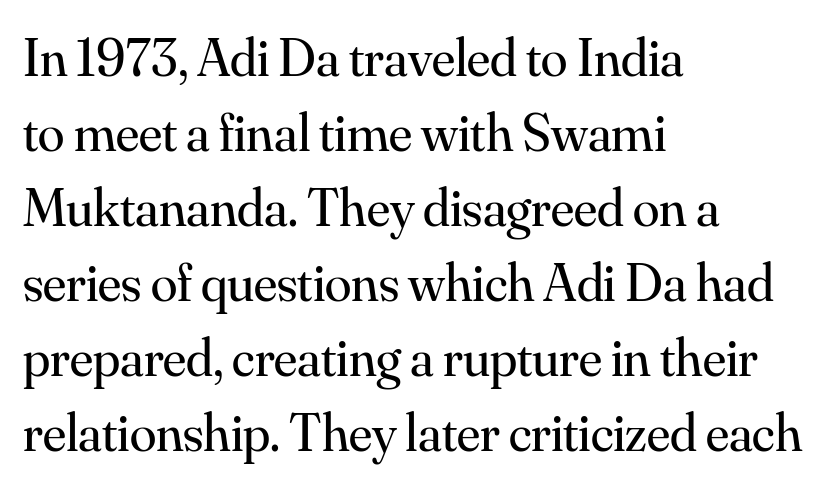
Every character sits straight up, as roman type does. These lines are composed in type with serifs. Any mark beneath the type? The region is blank. These lines sit exactly where default settings would place them.
